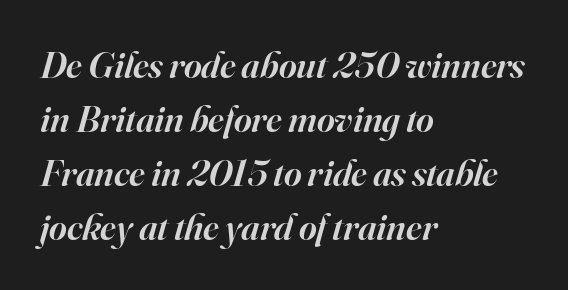
Q: Is the text bold? A: Semi-bold.
Q: Is the text italic (slanted)? A: Yes, it leans right by about 16 degrees.
Q: Is the typeface a serif or a sans-serif typeface? A: Serif.
Q: Is the text underlined? A: No.
Q: How is the paragraph aligned? A: Left-aligned.
Q: Is the spacing between letters normal or unusually wide? A: Normal.
Q: Is the spacing between lines tight, normal or loose? A: Normal.
Q: Width (condensed, normal, or wide)? A: Normal.
Q: Stroke contrast? A: High.
Q: x-height? A: Small.
Q: Monospaced? A: No.
